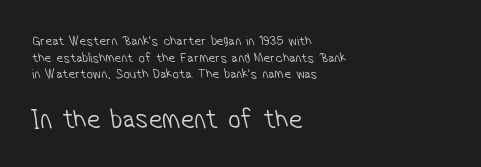
Observe the absence of serifs on each vertical stroke in this sample. The font sits on the lighter half of the weight spectrum, regular included. The rendering enlarges the type as you move from the upper chunk to the lower. Anything drawn beneath the words? Only blank space. Here the glyphs are tracked normally, forming tight word shapes. The lines are quadded left.
